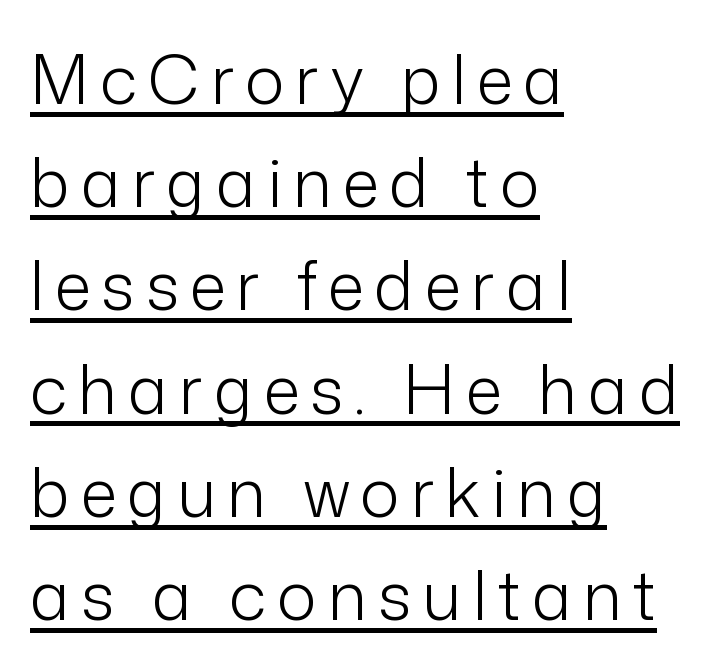
{"serif": "no", "italic": "no", "bold": "no", "weight": "light", "width": "normal", "stroke_contrast": "low", "x_height": "medium", "monospaced": "no", "underline": "yes", "align": "left", "line_spacing": "normal", "line_spacing_ratio": 1.54, "glyph_px": 67}
